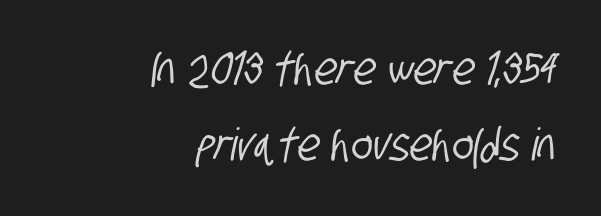
Q: Is the typeface a serif or a sans-serif typeface? A: Sans-serif.
Q: Is the text underlined? A: No.
Q: How is the paragraph aligned? A: Right-aligned.
Q: Is the spacing between letters normal or unusually wide? A: Normal.
Q: Is the spacing between lines tight, normal or loose? A: Normal.
Q: Width (condensed, normal, or wide)? A: Condensed.
Q: Stroke contrast? A: Low.
Q: x-height? A: Large.
Q: Monospaced? A: No.
